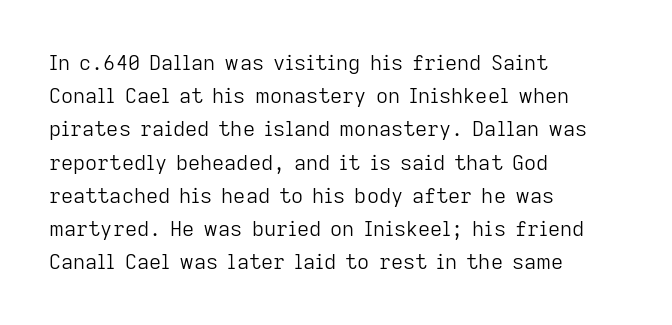
The image shows 21 px text type, upright; set left-aligned, normal line spacing (1.58x), normal letter spacing, not underlined.
